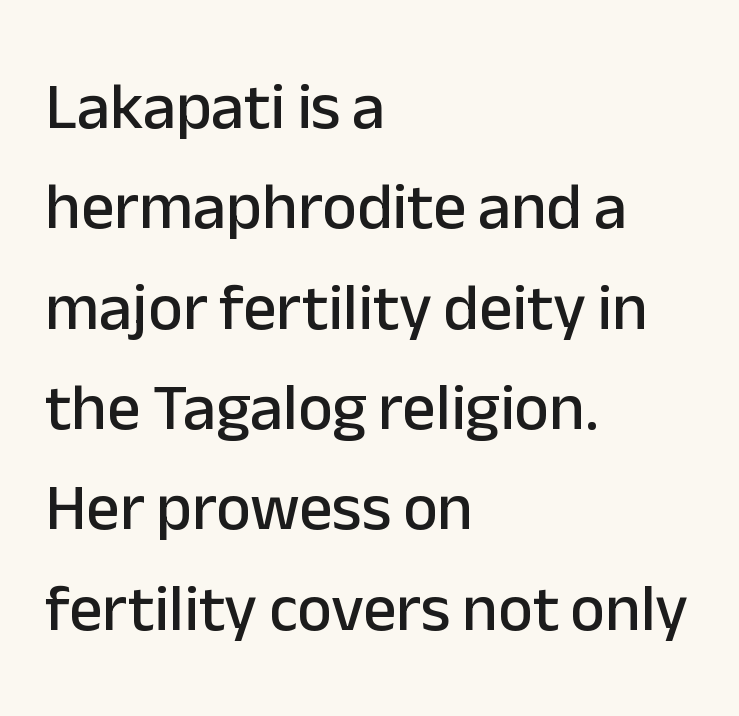
Q: Is the text italic (slanted)? A: No, it is upright.
Q: Is the typeface a serif or a sans-serif typeface? A: Sans-serif.
Q: Is the text underlined? A: No.
Q: How is the paragraph aligned? A: Left-aligned.
Q: Is the spacing between letters normal or unusually wide? A: Normal.
Q: Is the spacing between lines tight, normal or loose? A: Normal.
Q: Width (condensed, normal, or wide)? A: Normal.
Q: Stroke contrast? A: Low.
Q: x-height? A: Medium.
Q: Monospaced? A: No.
